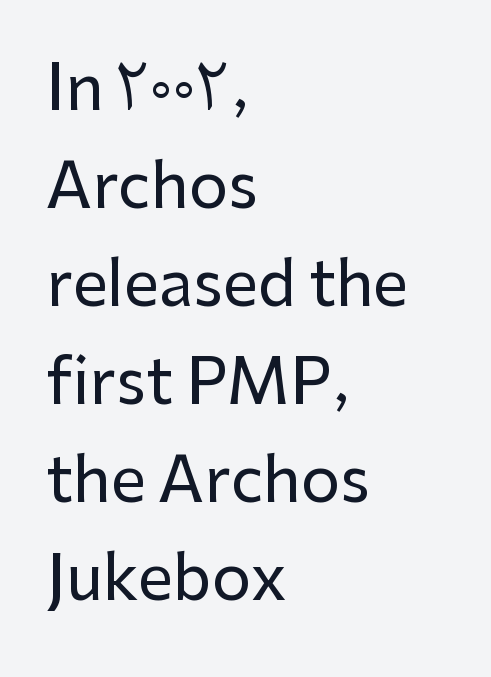
Q: Is the text italic (slanted)? A: No, it is upright.
Q: Is the typeface a serif or a sans-serif typeface? A: Sans-serif.
Q: Is the text underlined? A: No.
Q: How is the paragraph aligned? A: Left-aligned.
Q: Is the spacing between letters normal or unusually wide? A: Normal.
Q: Is the spacing between lines tight, normal or loose? A: Normal.
Q: Width (condensed, normal, or wide)? A: Normal.
Q: Stroke contrast? A: Low.
Q: x-height? A: Medium.
Q: Monospaced? A: No.
